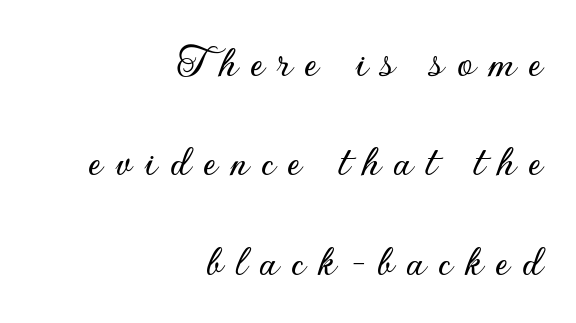
Q: Is the text italic (slanted)? A: Yes.
Q: Is the typeface a serif or a sans-serif typeface? A: Sans-serif.
Q: Is the text underlined? A: No.
Q: How is the paragraph aligned? A: Right-aligned.
Q: Is the spacing between letters normal or unusually wide? A: Unusually wide.
Q: Is the spacing between lines tight, normal or loose? A: Loose.
Q: Width (condensed, normal, or wide)? A: Normal.
Q: Stroke contrast? A: Low.
Q: x-height? A: Small.
Q: Monospaced? A: No.
